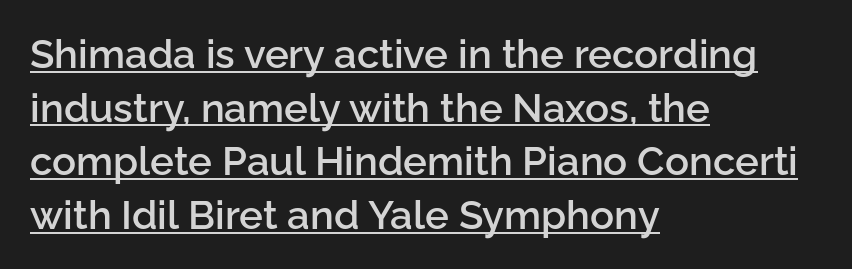
All the whitespace from short lines collects on the right. Think of a printed novel: that variable character pitch is what you see here. Unlike a traditional serif, this face leaves its strokes unadorned. Stroke thickness is moderately raised; the sample reads as semibold.
